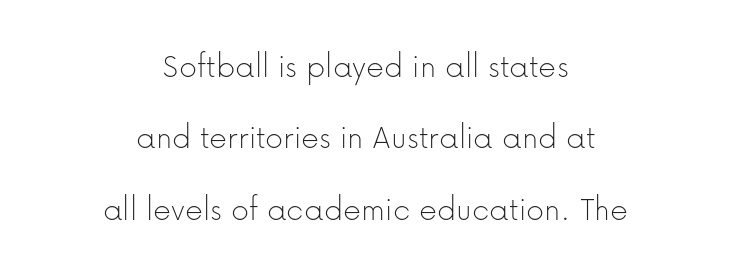
{"serif": "no", "italic": "no", "bold": "no", "weight": "thin", "width": "normal", "stroke_contrast": "low", "x_height": "medium", "monospaced": "no", "underline": "no", "align": "center", "line_spacing": "loose", "line_spacing_ratio": 2.04, "letter_spacing": "normal", "letter_spacing_em": 0.0, "glyph_px": 35}
